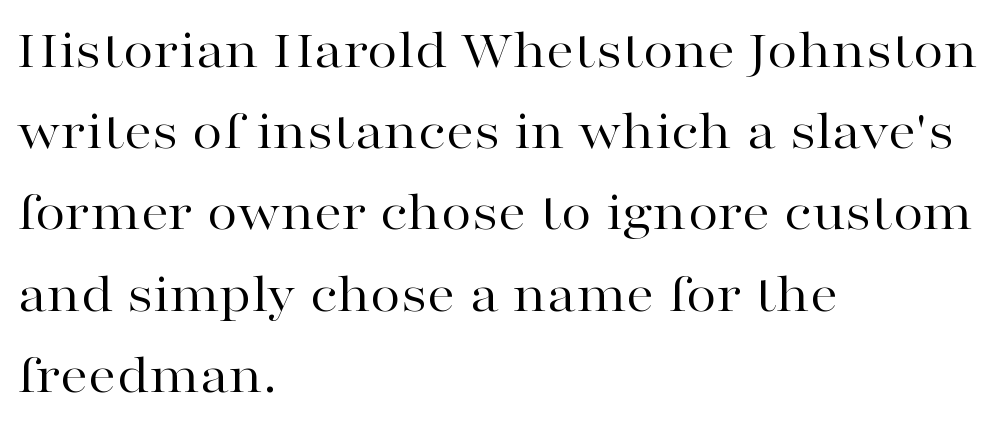
{"serif": "yes", "italic": "no", "bold": "no", "weight": "regular", "width": "wide", "stroke_contrast": "high", "x_height": "medium", "monospaced": "no", "underline": "no", "align": "left", "line_spacing": "normal", "line_spacing_ratio": 1.45, "letter_spacing": "normal", "letter_spacing_em": 0.0, "glyph_px": 56}
